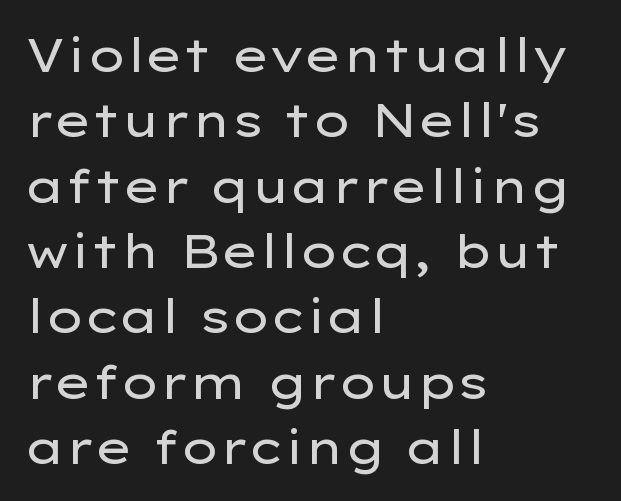
{"serif": "no", "italic": "no", "bold": "no", "weight": "regular", "width": "wide", "stroke_contrast": "low", "x_height": "medium", "monospaced": "no", "underline": "no", "align": "left", "line_spacing": "normal", "line_spacing_ratio": 1.39, "letter_spacing": "normal", "letter_spacing_em": 0.0, "glyph_px": 47}
